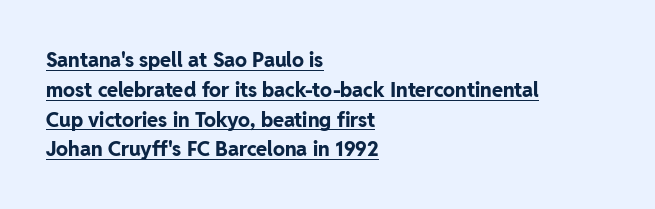
The image shows 20 px bold type, upright; set left-aligned, normal line spacing (1.49x), normal letter spacing, underlined.
